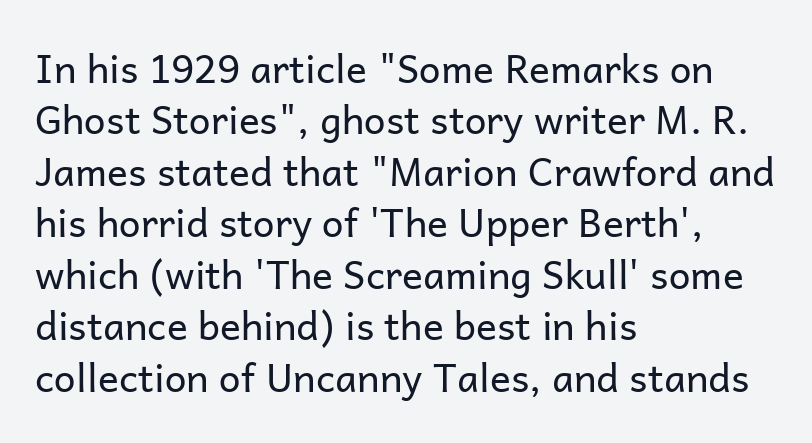
The image shows 39 px regular-weight sans-serif type, upright; set left-aligned, normal line spacing (1.32x), normal letter spacing, not underlined; low stroke contrast and a medium x-height.
